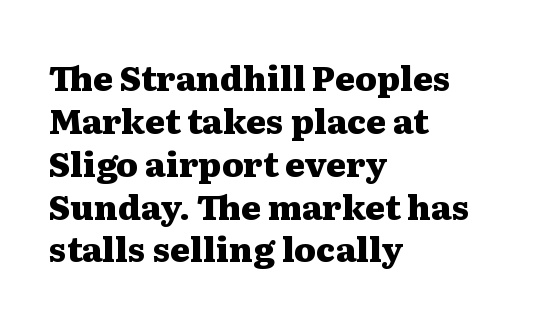
{"serif": "yes", "italic": "no", "bold": "yes", "weight": "heavy", "width": "wide", "stroke_contrast": "medium", "x_height": "medium", "monospaced": "no", "underline": "no", "align": "left", "line_spacing": "normal", "line_spacing_ratio": 1.26, "letter_spacing": "normal", "letter_spacing_em": 0.0, "glyph_px": 34}
